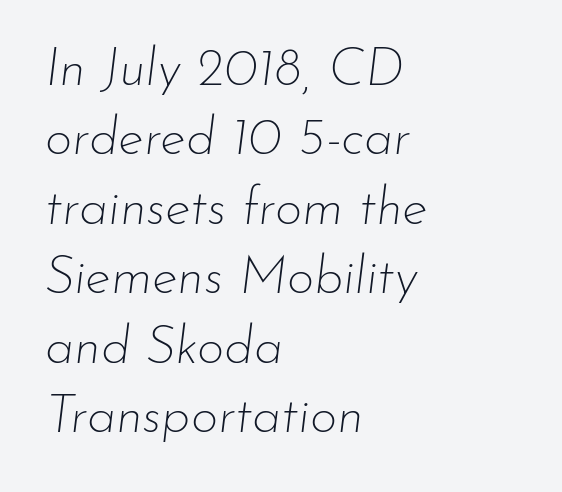
The image shows 53 px thin type, italic (leaning right); set left-aligned, normal line spacing (1.31x), normal letter spacing, not underlined; low stroke contrast and a small x-height.
